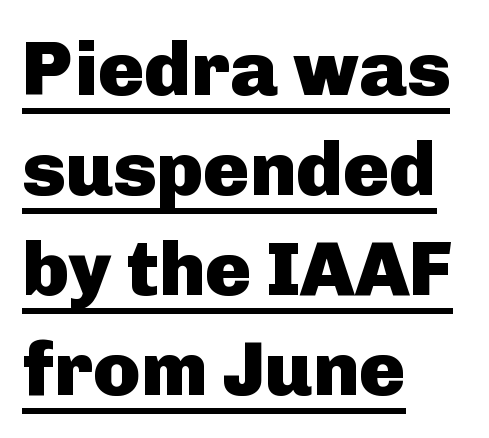
Serif or sans? Sans — the stroke terminals are bare. Nope, not italic — everything's standing straight. Reading down the block, your eye returns to a fixed left position each line. This sample uses plain, unmodified letter spacing.
